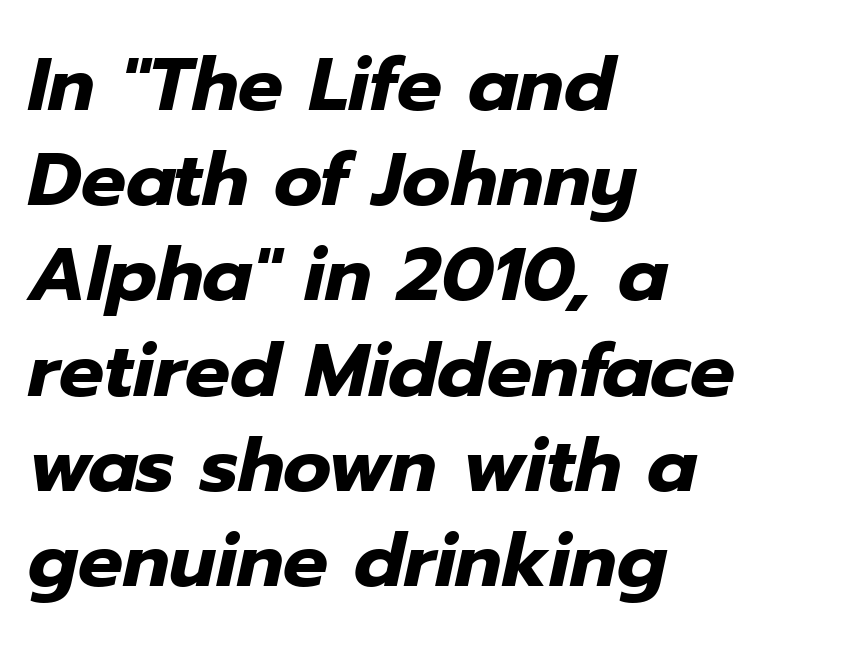
The face used here is rendered with its standard letterfit. Compared with ordinary roman type, these characters are visibly tilted. Honestly, the row spacing looks completely unremarkable. What weight is shown? A full bold with thick strokes. Visually the block forms a straight wall on the left and a jagged coastline on the right.
